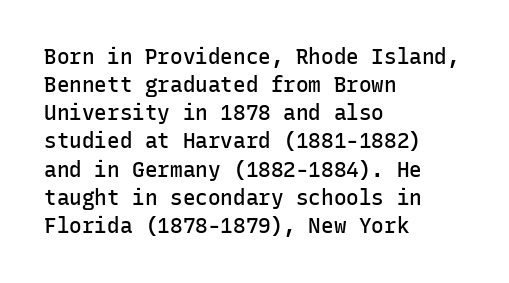
Q: Is the text bold? A: Semi-bold.
Q: Is the text italic (slanted)? A: No, it is upright.
Q: Is the text underlined? A: No.
Q: How is the paragraph aligned? A: Left-aligned.
Q: Is the spacing between letters normal or unusually wide? A: Normal.
Q: Is the spacing between lines tight, normal or loose? A: Normal.
